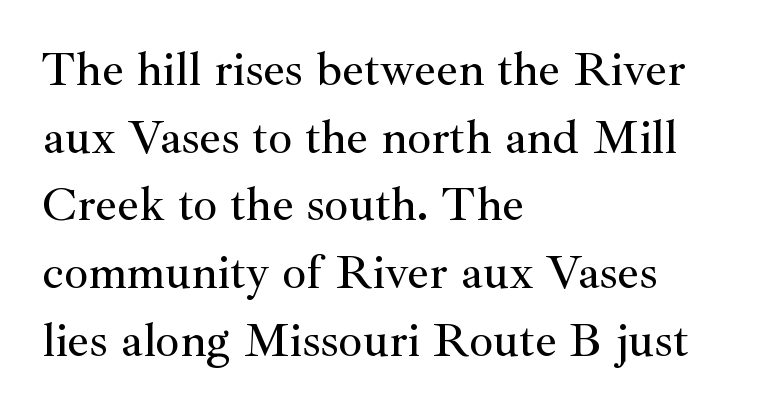
The image shows 48 px serif type, upright; set left-aligned, normal line spacing (1.41x), normal letter spacing, not underlined; medium stroke contrast and a small x-height.
